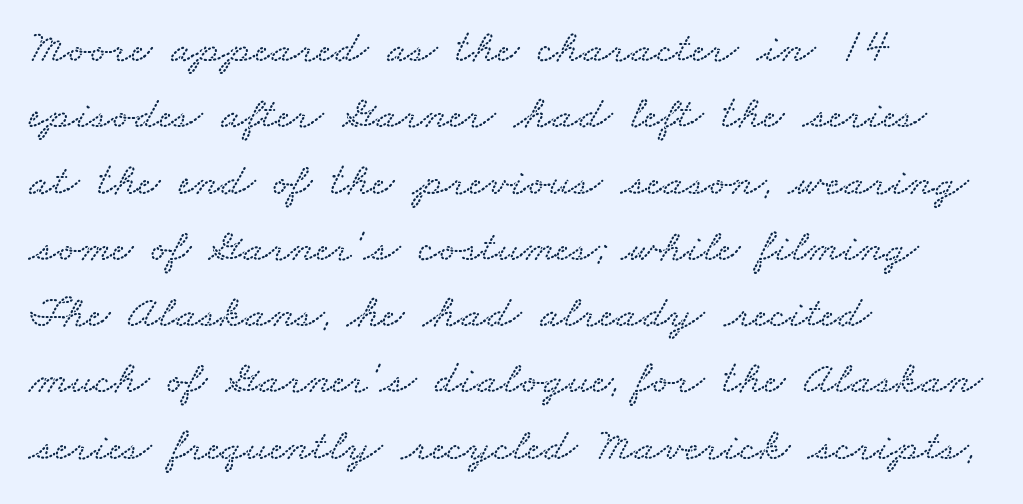
How would I describe the line gaps? Plain and ordinary. The passage shown is typed in a proportional face where columns would drift. Between one letter and the next there's only the usual sliver of space. In CSS terms this would be text-align: left. Clear beneath every line of the passage.
